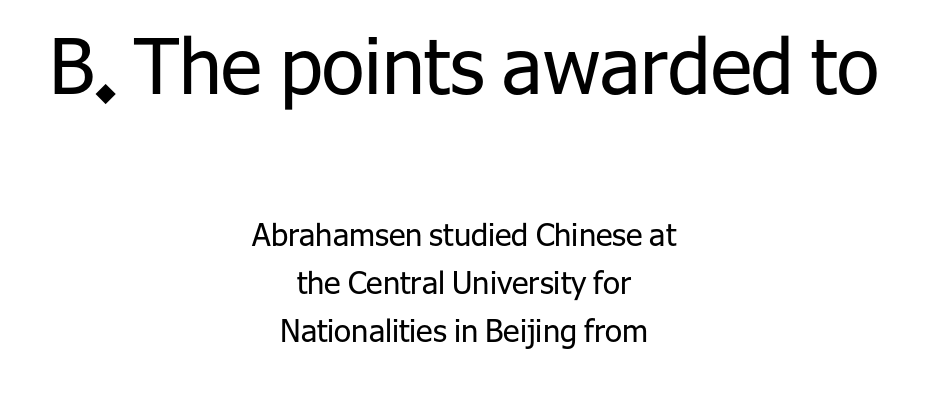
The image shows 77 px regular-weight sans-serif type, upright; set centered, normal line spacing (1.56x), normal letter spacing, not underlined; the first (top) block is 2.48x larger; low stroke contrast and a medium x-height.
